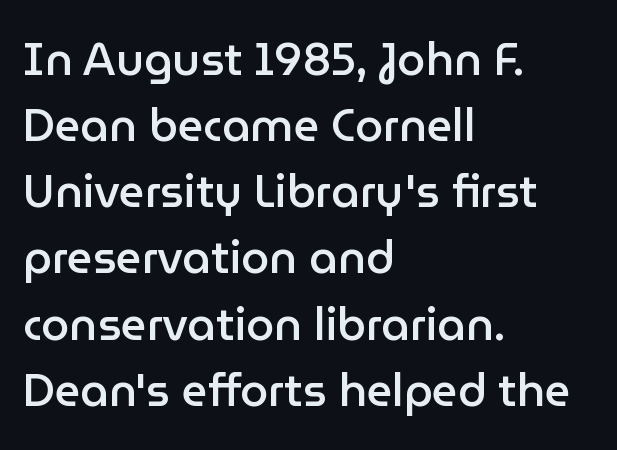
Q: Is the text bold? A: Semi-bold.
Q: Is the text italic (slanted)? A: No, it is upright.
Q: Is the typeface a serif or a sans-serif typeface? A: Sans-serif.
Q: Is the text underlined? A: No.
Q: How is the paragraph aligned? A: Left-aligned.
Q: Is the spacing between letters normal or unusually wide? A: Normal.
Q: Is the spacing between lines tight, normal or loose? A: Normal.
Q: Width (condensed, normal, or wide)? A: Normal.
Q: Stroke contrast? A: Low.
Q: x-height? A: Medium.
Q: Monospaced? A: No.
